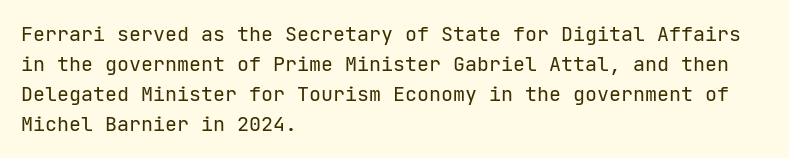
{"italic": "no", "bold": "no", "underline": "no", "align": "left", "line_spacing": "normal", "line_spacing_ratio": 1.5, "letter_spacing": "normal", "letter_spacing_em": 0.0, "glyph_px": 20}
